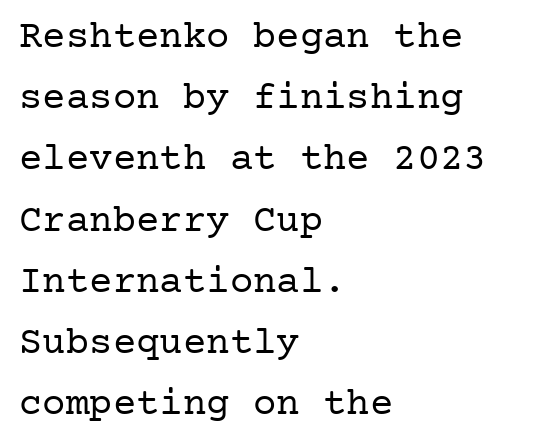
This sample uses a serif face. The type is set solid horizontally, with unmodified tracking. Underlining? Definitely not there. Horizontal bands of white between lines are of average thickness.
